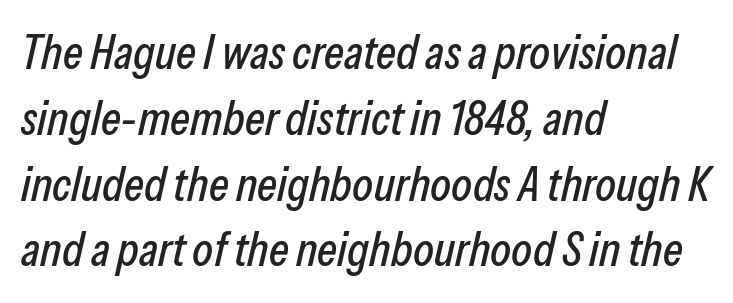
The foot of each line stays bare and open. Italic: yes, the glyphs are oblique. Is the letter spacing exaggerated? No — it looks like the ordinary default. The lines sit at an ordinary, default distance from one another. A classic flush-left, rag-right setting is used for this passage.
